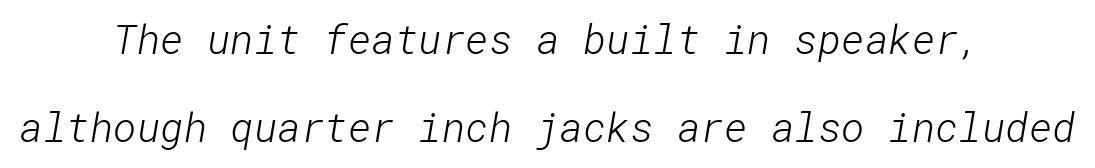
{"serif": "no", "bold": "no", "weight": "light", "width": "normal", "stroke_contrast": "low", "x_height": "medium", "underline": "no", "align": "center", "line_spacing": "loose", "line_spacing_ratio": 2.19, "letter_spacing": "normal", "letter_spacing_em": 0.0, "glyph_px": 40}
